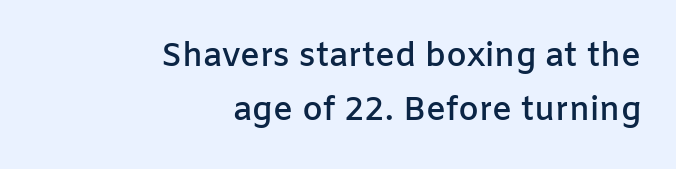
The gaps between neighbouring characters are ordinary and unremarkable. In terms of weight, the rendering is demibold, just under bold. Each letter's strokes conclude bluntly, with no projecting serifs. A normal amount of white space separates one row of letters from the next. Do the characters align in a grid? No, the font is proportional. Italic: no, the glyphs are upright roman.
